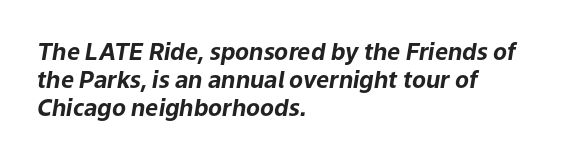
The image shows 23 px bold type, italic (leaning right); set left-aligned, line spacing 1.21x, normal letter spacing, not underlined.
